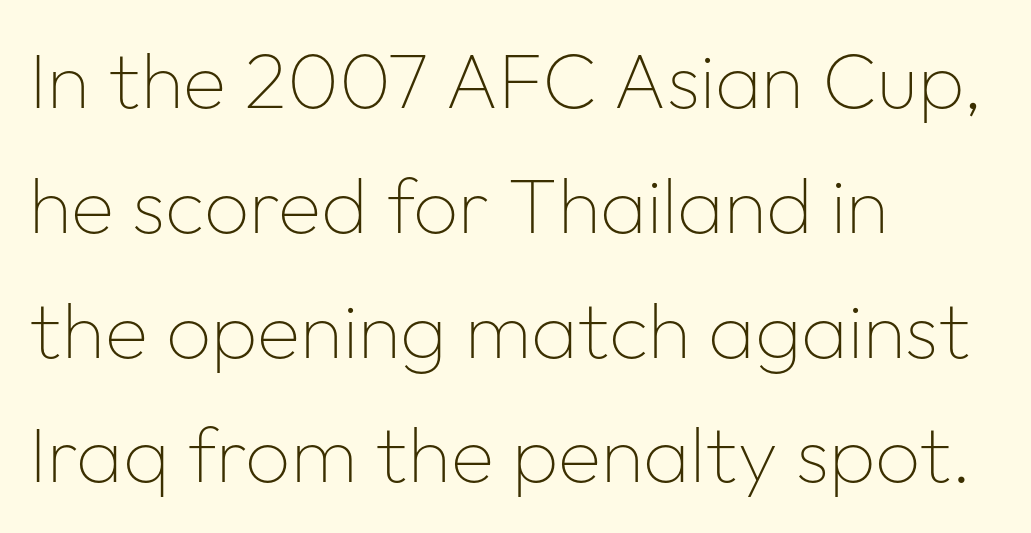
The image shows 79 px thin sans-serif type, upright; set left-aligned, normal line spacing (1.58x), normal letter spacing, not underlined; low stroke contrast and a medium x-height.
